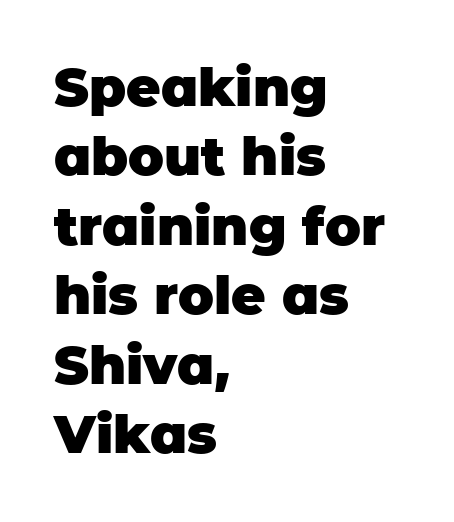
The image shows 53 px heavy sans-serif type, upright; set left-aligned, normal line spacing (1.31x), normal letter spacing, not underlined; low stroke contrast and a large x-height.
